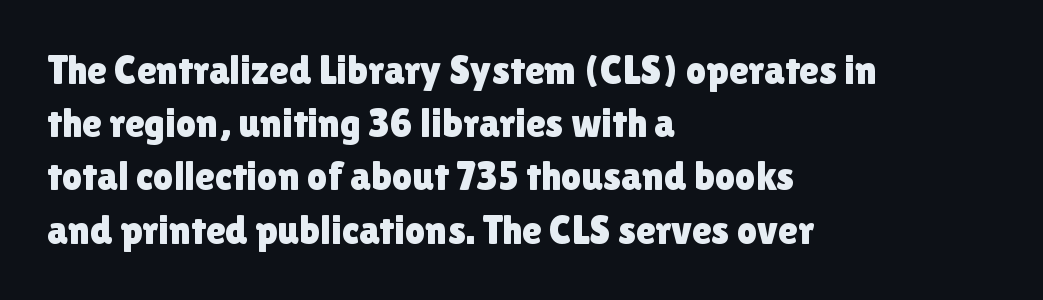
{"serif": "no", "italic": "no", "width": "normal", "x_height": "medium", "monospaced": "no", "underline": "no", "align": "left", "line_spacing": "normal", "line_spacing_ratio": 1.33, "letter_spacing": "normal", "letter_spacing_em": 0.0, "glyph_px": 40}
